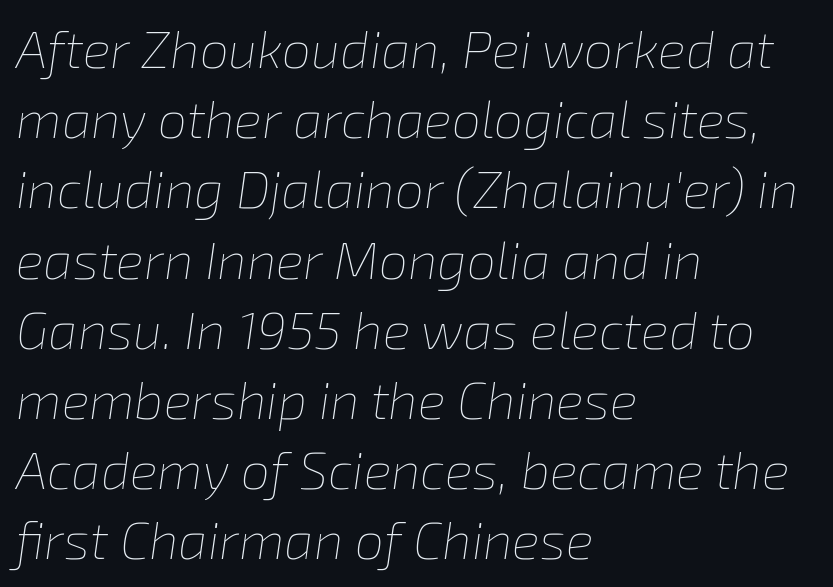
Where is the straight margin? On the left. Baseline-to-baseline distance is the conventional proportion of letter height. Emphasis-style slanted type is in use. Bold? No — there's no thickening of the strokes. Here the glyphs are tracked normally, forming tight word shapes.
